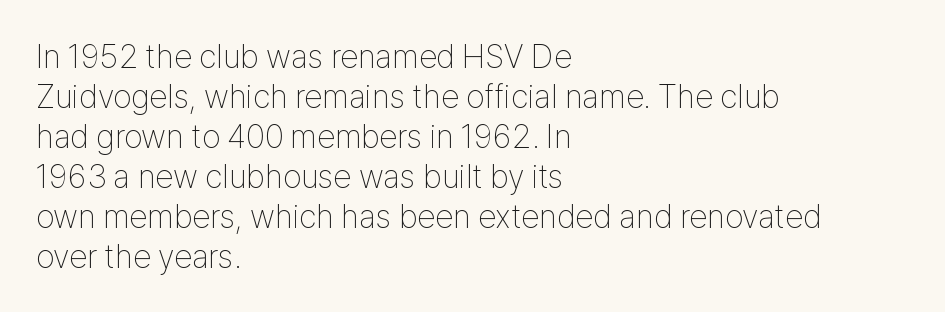
Q: Is the text bold? A: No.
Q: Is the text italic (slanted)? A: No, it is upright.
Q: Is the typeface a serif or a sans-serif typeface? A: Sans-serif.
Q: Is the text underlined? A: No.
Q: How is the paragraph aligned? A: Left-aligned.
Q: Is the spacing between letters normal or unusually wide? A: Normal.
Q: Width (condensed, normal, or wide)? A: Condensed.
Q: Stroke contrast? A: Low.
Q: x-height? A: Medium.
Q: Monospaced? A: No.
